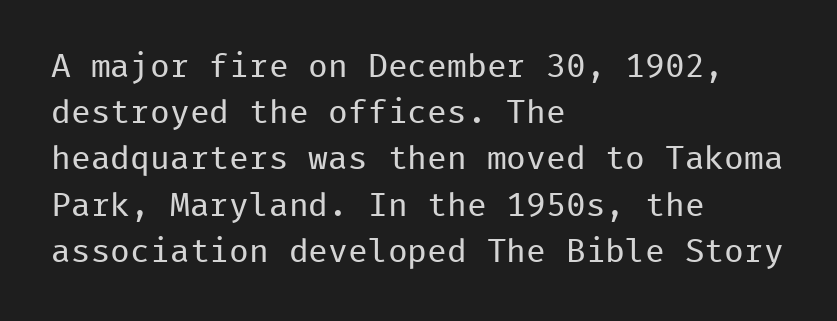
{"serif": "no", "italic": "no", "bold": "no", "weight": "regular", "width": "normal", "stroke_contrast": "low", "x_height": "medium", "monospaced": "yes", "underline": "no", "align": "left", "line_spacing": "normal", "line_spacing_ratio": 1.4, "letter_spacing": "normal", "letter_spacing_em": 0.0, "glyph_px": 33}
